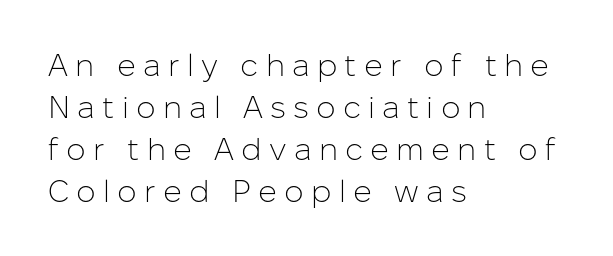
Q: Is the text bold? A: No.
Q: Is the text italic (slanted)? A: No, it is upright.
Q: Is the typeface a serif or a sans-serif typeface? A: Sans-serif.
Q: Is the text underlined? A: No.
Q: How is the paragraph aligned? A: Left-aligned.
Q: Is the spacing between letters normal or unusually wide? A: Unusually wide.
Q: Is the spacing between lines tight, normal or loose? A: Normal.
Q: Width (condensed, normal, or wide)? A: Normal.
Q: Stroke contrast? A: Low.
Q: x-height? A: Medium.
Q: Monospaced? A: No.
